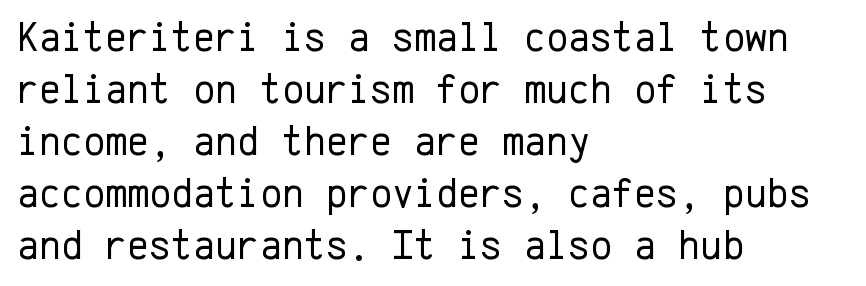
The image shows 42 px regular-weight sans-serif type, upright, monospaced; set left-aligned, line spacing 1.24x, normal letter spacing, not underlined; low stroke contrast and a medium x-height.
